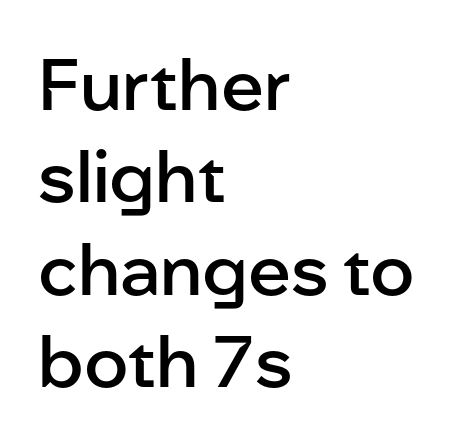
{"serif": "no", "italic": "no", "bold": "semi", "weight": "semibold", "width": "normal", "stroke_contrast": "low", "x_height": "medium", "monospaced": "no", "underline": "no", "align": "left", "line_spacing": "normal", "line_spacing_ratio": 1.3, "letter_spacing": "normal", "letter_spacing_em": 0.0, "glyph_px": 71}
